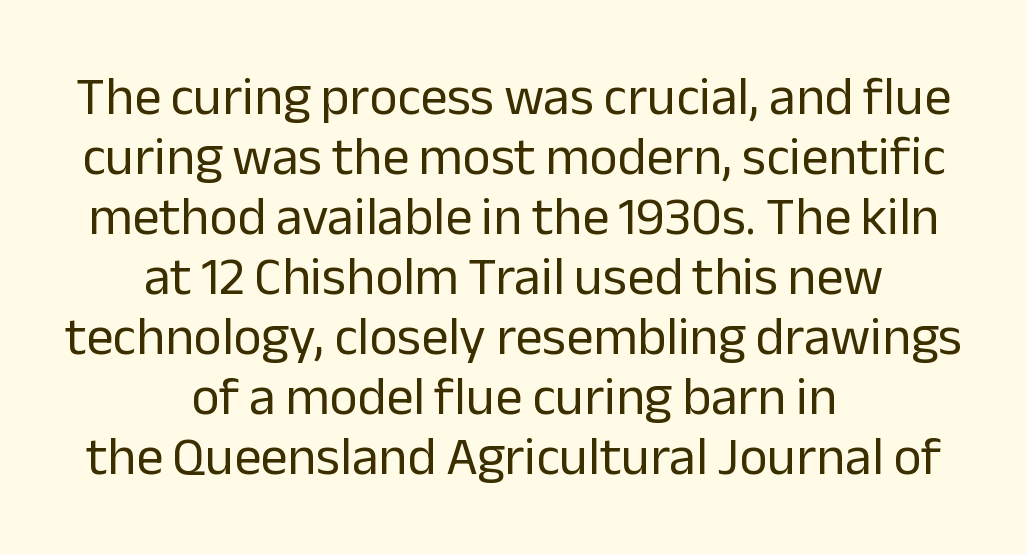
When letters stand straight like this, we call the style roman or upright. Regarding serifs, this sample does without them. How are the letters spaced? Ordinarily, with no added tracking. Stems and bowls with no extra thickness — not bold. This sample has the flowing, uneven cadence of proportional lettering.
